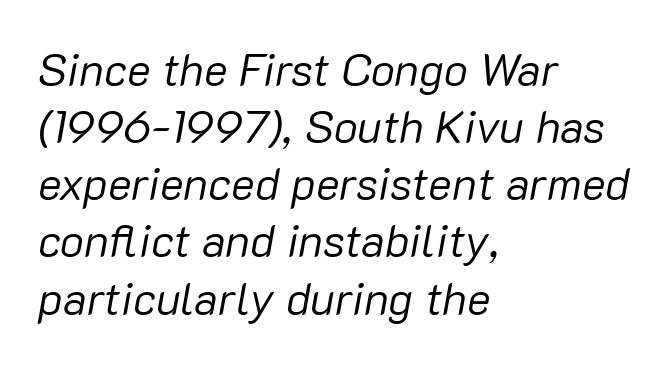
The image shows 45 px regular-weight type, italic (leaning right); set left-aligned, normal line spacing (1.27x), normal letter spacing, not underlined; low stroke contrast and a medium x-height.
